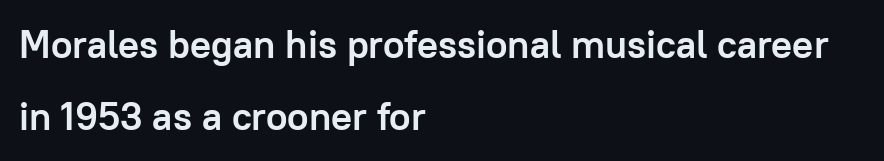
The image shows 39 px semibold sans-serif type, upright; set left-aligned, line spacing 1.85x, normal letter spacing, not underlined; low stroke contrast and a medium x-height.
